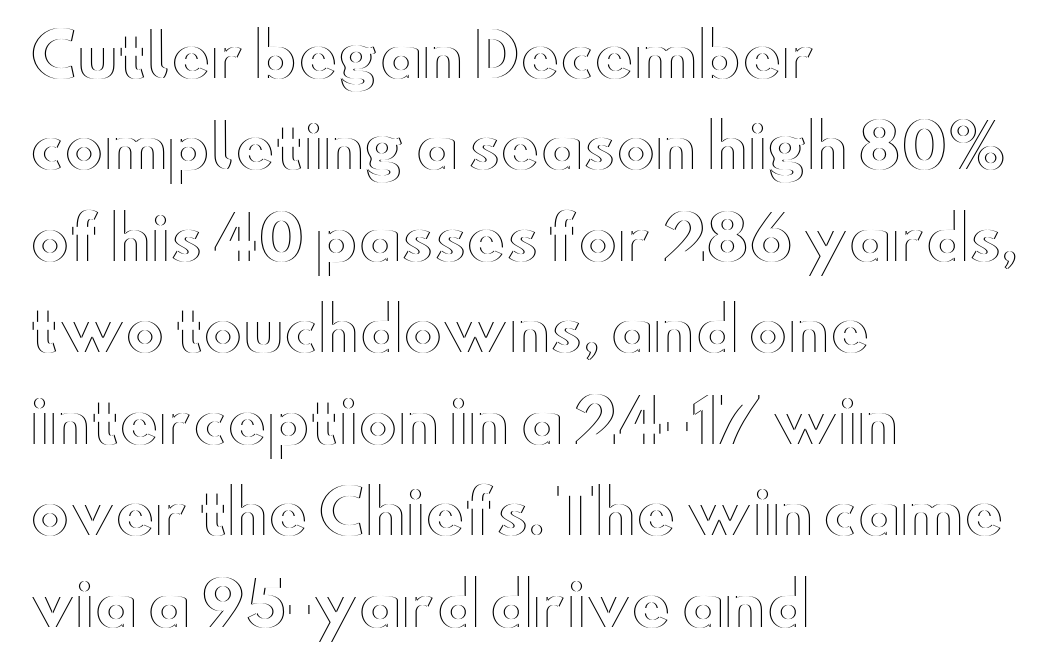
The space directly below the letters is spotless. This sample has the flowing, uneven cadence of proportional lettering. A typesetter would call this zero additional tracking. Characters remain perfectly vertical along every line.
